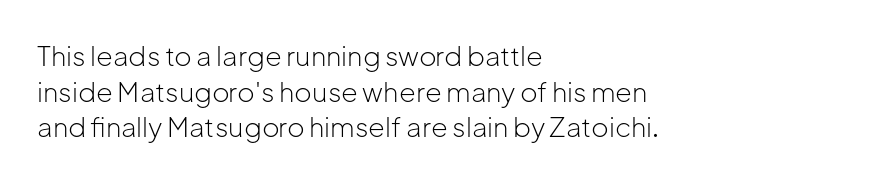
The image shows 27 px text type, upright; set left-aligned, normal line spacing (1.32x), normal letter spacing, not underlined.
